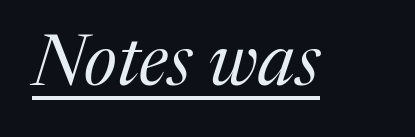
{"serif": "yes", "italic": "yes", "lean": "right", "slant_degrees": 17, "bold": "no", "weight": "regular", "width": "normal", "stroke_contrast": "medium", "x_height": "medium", "monospaced": "no", "underline": "yes", "letter_spacing": "normal", "letter_spacing_em": 0.0, "glyph_px": 72}
